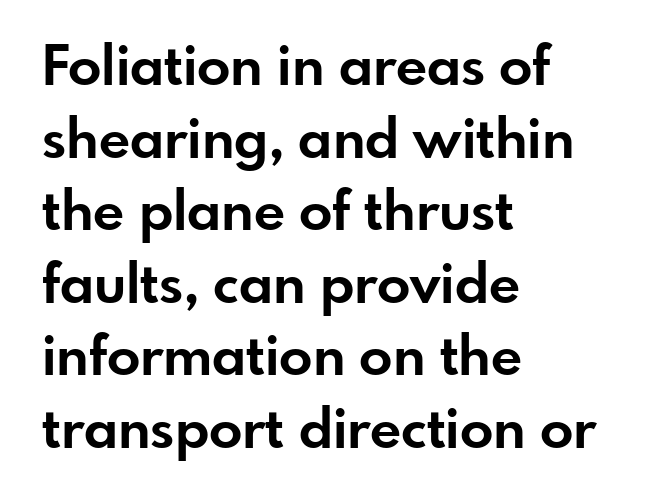
The image shows 55 px bold sans-serif type, upright; set left-aligned, normal line spacing (1.32x), normal letter spacing, not underlined; low stroke contrast and a small x-height.
